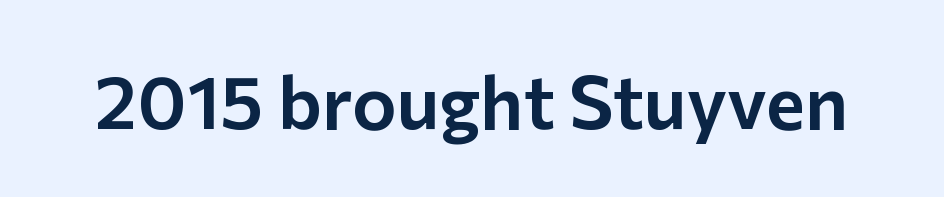
{"serif": "no", "italic": "no", "width": "normal", "stroke_contrast": "low", "x_height": "medium", "monospaced": "no", "underline": "no", "letter_spacing": "normal", "letter_spacing_em": 0.0, "glyph_px": 75}
